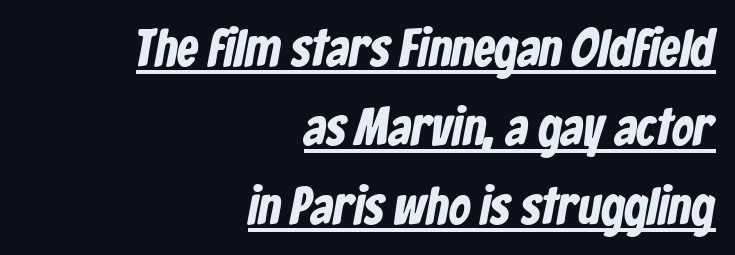
Q: Is the text bold? A: Yes.
Q: Is the typeface a serif or a sans-serif typeface? A: Sans-serif.
Q: Is the text underlined? A: Yes.
Q: How is the paragraph aligned? A: Right-aligned.
Q: Is the spacing between letters normal or unusually wide? A: Normal.
Q: Is the spacing between lines tight, normal or loose? A: Normal.
Q: Width (condensed, normal, or wide)? A: Condensed.
Q: Stroke contrast? A: Low.
Q: x-height? A: Medium.
Q: Monospaced? A: No.
